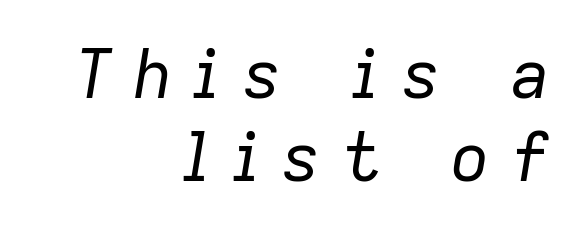
Q: Is the text bold? A: No.
Q: Is the text italic (slanted)? A: Yes, it leans right by about 9 degrees.
Q: Is the text underlined? A: No.
Q: How is the paragraph aligned? A: Right-aligned.
Q: Is the spacing between letters normal or unusually wide? A: Unusually wide.
Q: Width (condensed, normal, or wide)? A: Normal.
Q: Stroke contrast? A: Low.
Q: x-height? A: Medium.
Q: Monospaced? A: No.
